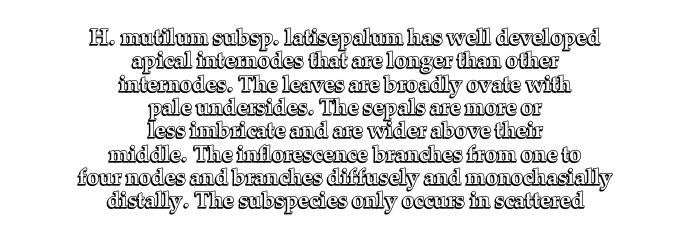
A typesetter would mark this as roman, not italic. Baseline-to-baseline distance is barely more than the letter height. What stands out about the letter spacing? Nothing — it is the standard amount. Casual observation: everything's sitting right in the middle.
